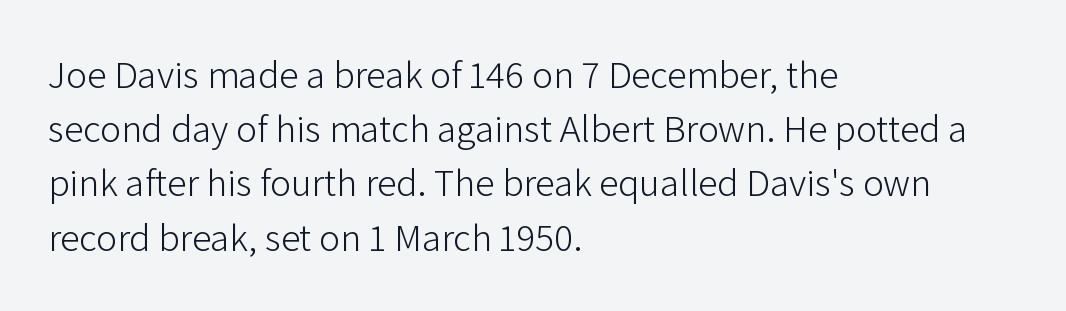
Q: Is the text bold? A: No.
Q: Is the text italic (slanted)? A: No, it is upright.
Q: Is the typeface a serif or a sans-serif typeface? A: Sans-serif.
Q: Is the text underlined? A: No.
Q: How is the paragraph aligned? A: Left-aligned.
Q: Is the spacing between letters normal or unusually wide? A: Normal.
Q: Is the spacing between lines tight, normal or loose? A: Normal.
Q: Width (condensed, normal, or wide)? A: Normal.
Q: Stroke contrast? A: Low.
Q: x-height? A: Medium.
Q: Monospaced? A: No.
